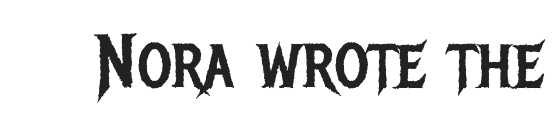
Summary of weight: not heavy and not bold. There is no visible air inserted between adjacent glyphs. I'd call this a sans setting — the letters go barefoot. These lines are rendered in a variable-pitch font. Bare-footed words on every line.
